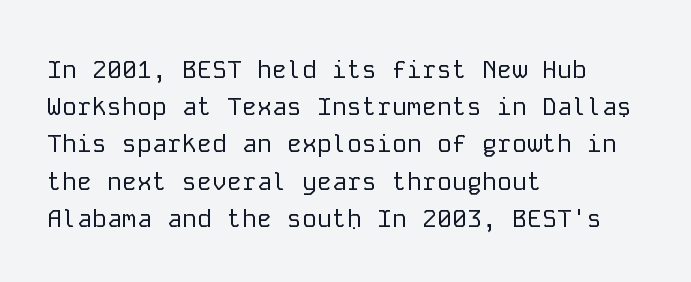
Each new line begins a customary step beneath the previous one. In CSS terms this would be text-align: left. Every character sits straight up, as roman type does. Inter-character spacing is left at the font's built-in metrics.
